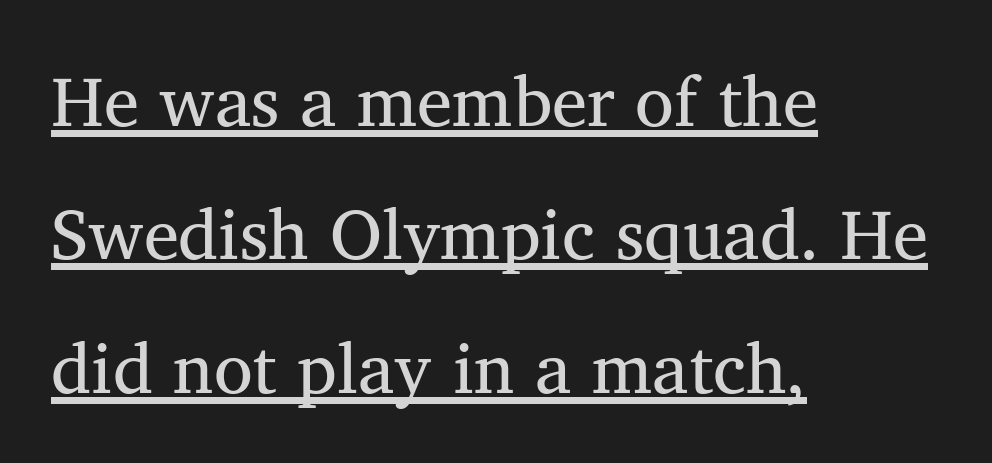
Q: Is the text bold? A: No.
Q: Is the text italic (slanted)? A: No, it is upright.
Q: Is the typeface a serif or a sans-serif typeface? A: Serif.
Q: Is the text underlined? A: Yes.
Q: How is the paragraph aligned? A: Left-aligned.
Q: Is the spacing between letters normal or unusually wide? A: Normal.
Q: Width (condensed, normal, or wide)? A: Normal.
Q: Stroke contrast? A: Medium.
Q: x-height? A: Medium.
Q: Monospaced? A: No.
